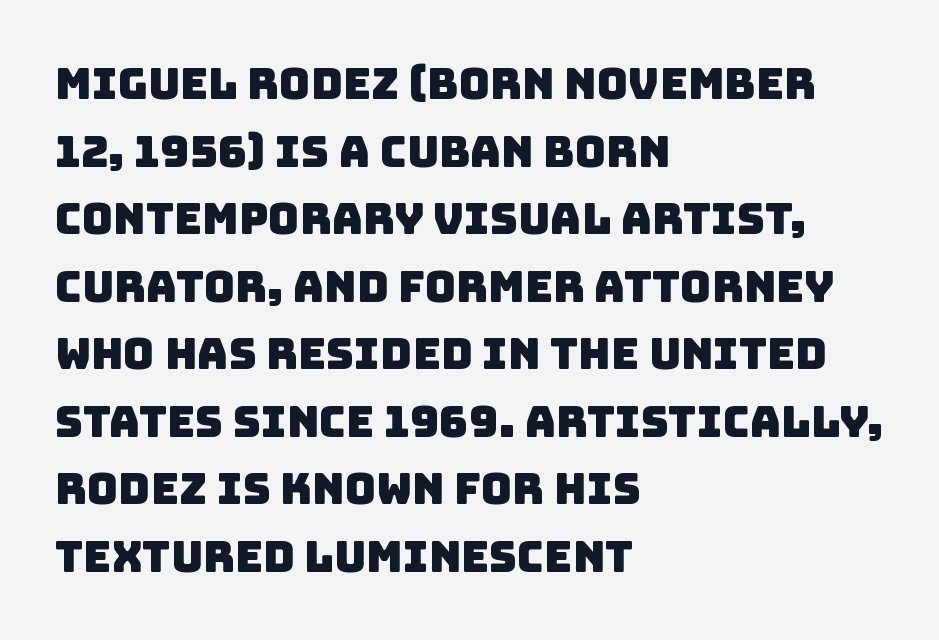
The image shows 43 px sans-serif type; set left-aligned, normal line spacing (1.57x), normal letter spacing, not underlined; low stroke contrast and a large x-height.
